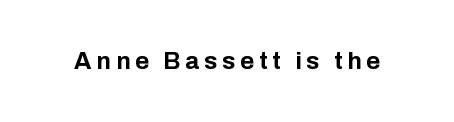
The image shows 24 px bold type, upright; set unusually wide letter spacing (+0.2 em), not underlined.
